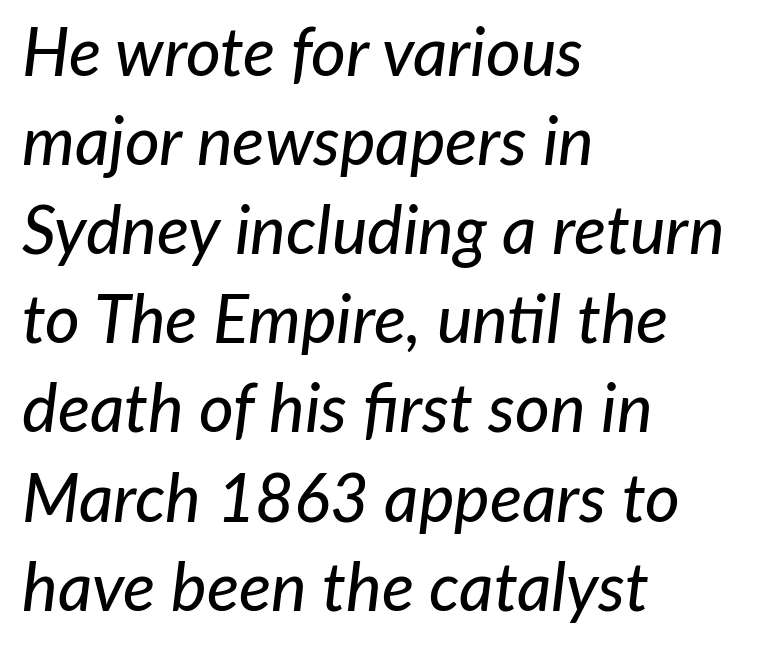
{"italic": "yes", "lean": "right", "slant_degrees": 7, "width": "normal", "stroke_contrast": "low", "x_height": "medium", "monospaced": "no", "underline": "no", "align": "left", "line_spacing": "normal", "line_spacing_ratio": 1.33, "letter_spacing": "normal", "letter_spacing_em": 0.0, "glyph_px": 67}
